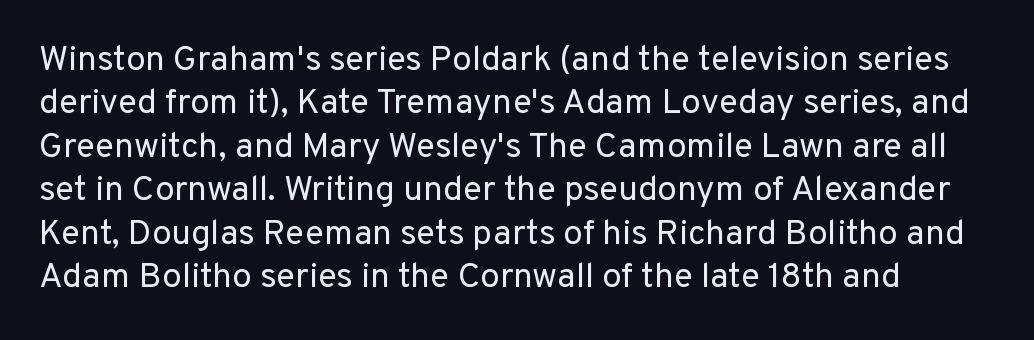
Q: Is the text bold? A: No.
Q: Is the text italic (slanted)? A: No, it is upright.
Q: Is the typeface a serif or a sans-serif typeface? A: Sans-serif.
Q: Is the text underlined? A: No.
Q: Is the spacing between letters normal or unusually wide? A: Normal.
Q: Width (condensed, normal, or wide)? A: Normal.
Q: Stroke contrast? A: Low.
Q: x-height? A: Medium.
Q: Monospaced? A: No.
